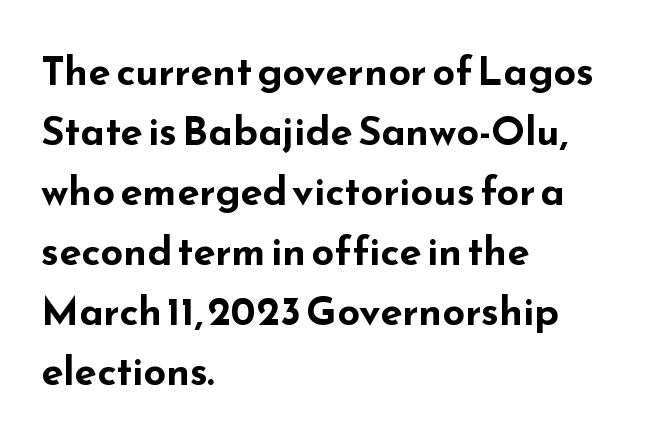
Q: Is the text bold? A: Yes.
Q: Is the text italic (slanted)? A: No, it is upright.
Q: Is the typeface a serif or a sans-serif typeface? A: Sans-serif.
Q: Is the text underlined? A: No.
Q: How is the paragraph aligned? A: Left-aligned.
Q: Is the spacing between letters normal or unusually wide? A: Normal.
Q: Is the spacing between lines tight, normal or loose? A: Normal.
Q: Width (condensed, normal, or wide)? A: Wide.
Q: Stroke contrast? A: Low.
Q: x-height? A: Small.
Q: Monospaced? A: No.
